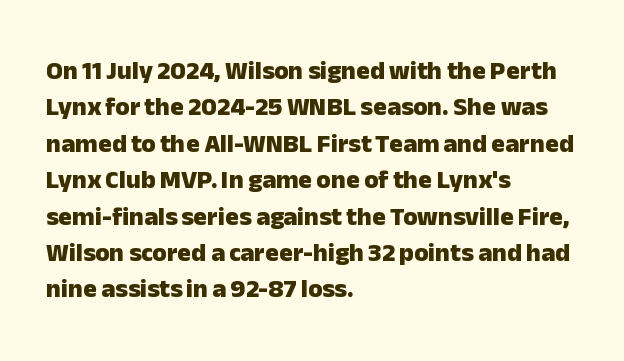
{"italic": "no", "bold": "yes", "underline": "no", "align": "left", "line_spacing": "normal", "line_spacing_ratio": 1.4, "letter_spacing": "normal", "letter_spacing_em": 0.0, "glyph_px": 26}
